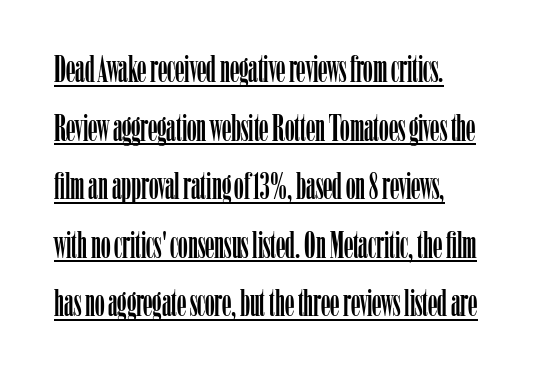
The image shows 38 px condensed serif type, upright; set normal line spacing (1.54x), normal letter spacing, underlined; low stroke contrast and a medium x-height.
